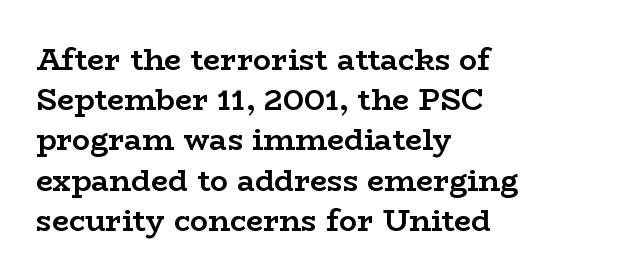
The image shows 30 px semibold, wide serif type, upright; set left-aligned, normal line spacing (1.34x), normal letter spacing, not underlined; low stroke contrast and a medium x-height.
